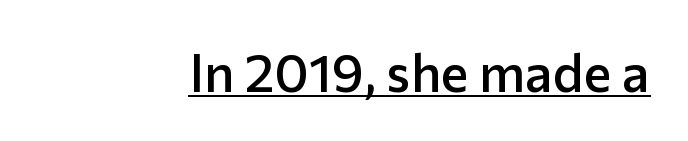
Q: Is the text bold? A: Semi-bold.
Q: Is the text italic (slanted)? A: No, it is upright.
Q: Is the typeface a serif or a sans-serif typeface? A: Sans-serif.
Q: Is the text underlined? A: Yes.
Q: Is the spacing between letters normal or unusually wide? A: Normal.
Q: Width (condensed, normal, or wide)? A: Normal.
Q: Stroke contrast? A: Low.
Q: x-height? A: Medium.
Q: Monospaced? A: No.
